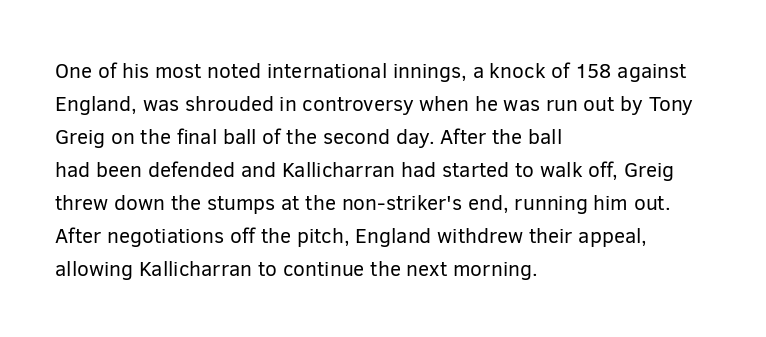
{"italic": "no", "bold": "no", "underline": "no", "align": "left", "line_spacing": "normal", "line_spacing_ratio": 1.57, "letter_spacing": "normal", "letter_spacing_em": 0.0, "glyph_px": 21}
